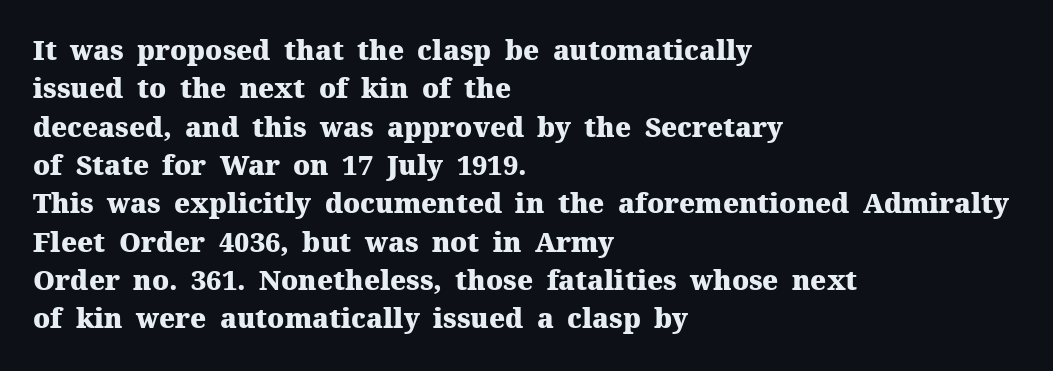
Q: Is the text bold? A: Yes.
Q: Is the text italic (slanted)? A: No, it is upright.
Q: Is the text underlined? A: No.
Q: How is the paragraph aligned? A: Left-aligned.
Q: Is the spacing between letters normal or unusually wide? A: Normal.
Q: Is the spacing between lines tight, normal or loose? A: Normal.
